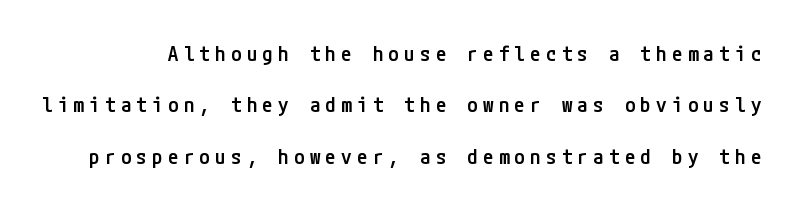
{"italic": "no", "bold": "semi", "underline": "no", "line_spacing": "loose", "line_spacing_ratio": 2.45, "letter_spacing": "wide", "letter_spacing_em": 0.25, "glyph_px": 21}
